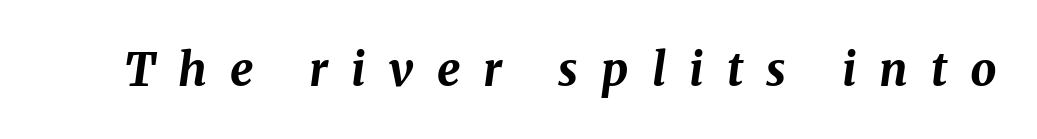
{"italic": "yes", "lean": "right", "slant_degrees": 8, "bold": "yes", "weight": "bold", "width": "normal", "stroke_contrast": "medium", "x_height": "medium", "monospaced": "no", "underline": "no", "letter_spacing": "wide", "letter_spacing_em": 0.5, "glyph_px": 46}
